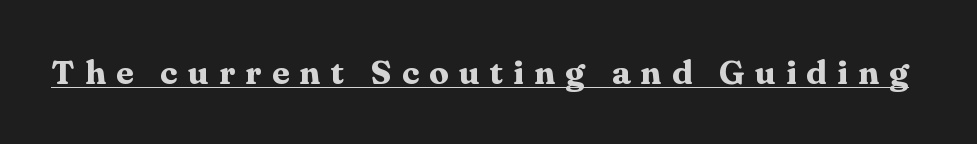
{"serif": "yes", "italic": "no", "bold": "yes", "weight": "heavy", "width": "wide", "stroke_contrast": "medium", "x_height": "medium", "monospaced": "no", "underline": "yes", "letter_spacing": "wide", "letter_spacing_em": 0.3, "glyph_px": 33}
